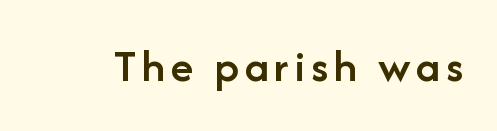
Q: Is the text bold? A: Semi-bold.
Q: Is the text italic (slanted)? A: No, it is upright.
Q: Is the typeface a serif or a sans-serif typeface? A: Sans-serif.
Q: Is the text underlined? A: No.
Q: Width (condensed, normal, or wide)? A: Normal.
Q: Stroke contrast? A: Low.
Q: x-height? A: Medium.
Q: Monospaced? A: No.
